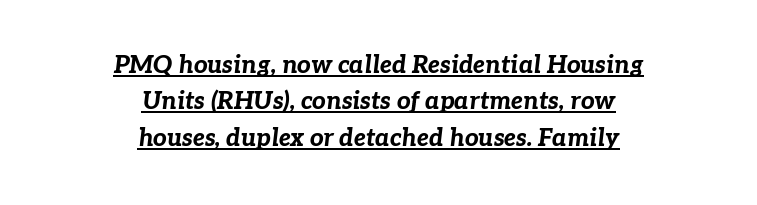
The lines sit at an ordinary, default distance from one another. Stroke thickness is high; the sample reads as a true bold. Yep, that's italic — everything's leaning. Each word holds together tightly as a unit, with standard inter-letter gaps. The rendering positions every line midway between the sides.
